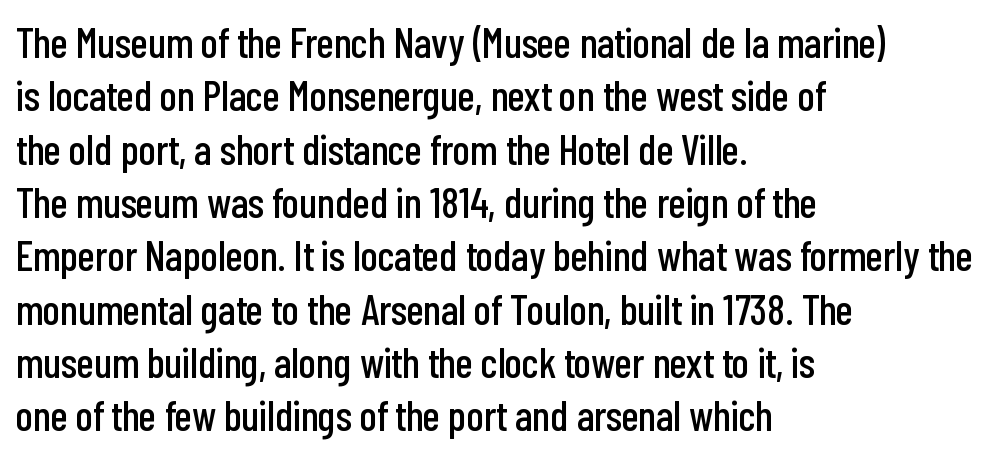
The text block is weighted toward the left margin, trailing off unevenly rightward. Observe the absence of serifs on each vertical stroke in this sample. Letters rest on an invisible, unmarked baseline. Short note: letters normally spaced. Spacing verdict: proportional, widths tailored to each character.
